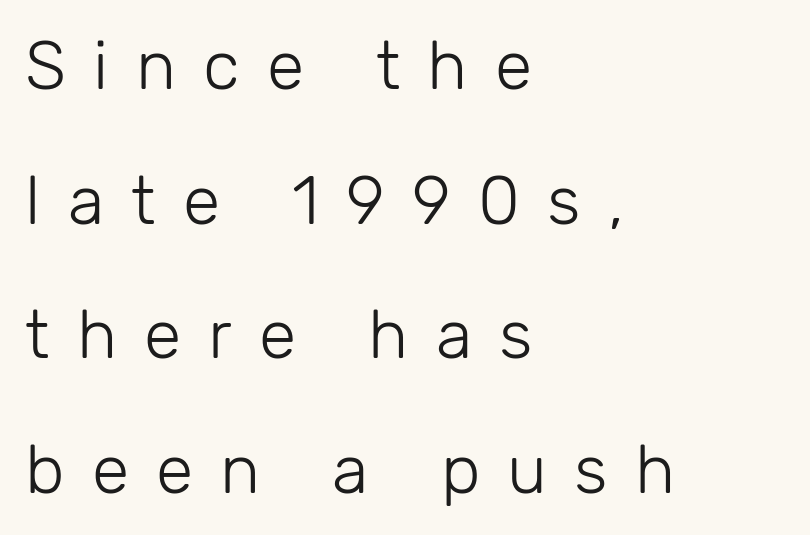
The image shows 68 px light sans-serif type, upright; set left-aligned, loose line spacing (1.98x), unusually wide letter spacing (+0.4 em), not underlined; low stroke contrast and a medium x-height.
